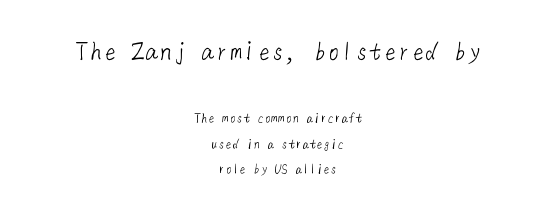
Q: Is the text bold? A: No.
Q: Is the typeface a serif or a sans-serif typeface? A: Sans-serif.
Q: Is the text underlined? A: No.
Q: How is the paragraph aligned? A: Centered.
Q: Is the spacing between letters normal or unusually wide? A: Normal.
Q: Which block of text is set in a larger size, the first (top) or the second (bottom)? A: The first (top) one.
Q: Width (condensed, normal, or wide)? A: Normal.
Q: Stroke contrast? A: Low.
Q: x-height? A: Medium.
